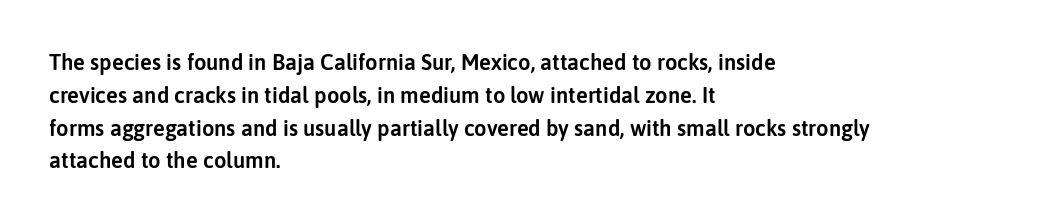
{"italic": "no", "underline": "no", "align": "left", "line_spacing": "normal", "line_spacing_ratio": 1.49, "letter_spacing": "normal", "letter_spacing_em": 0.0, "glyph_px": 22}
